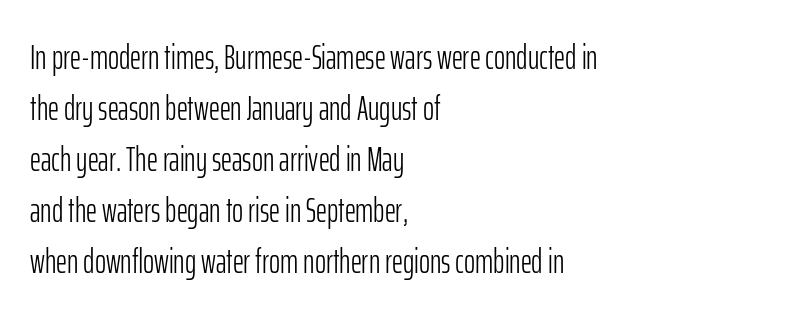
{"serif": "no", "italic": "no", "bold": "no", "weight": "light", "width": "condensed", "stroke_contrast": "low", "x_height": "medium", "monospaced": "no", "underline": "no", "align": "left", "line_spacing": "normal", "line_spacing_ratio": 1.5, "letter_spacing": "normal", "letter_spacing_em": 0.0, "glyph_px": 34}
